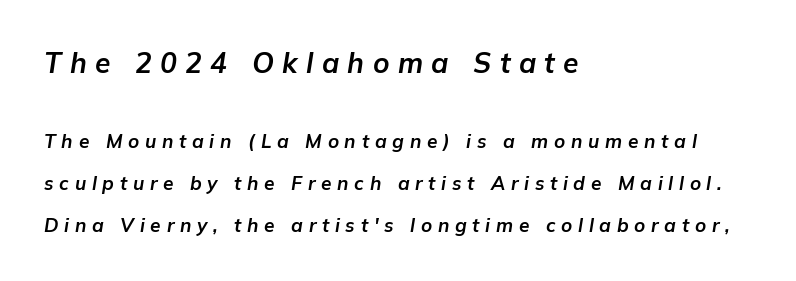
You can tell it's italic because the verticals aren't actually vertical. A dark, heavy texture on the line: the type is bold. These lines are rendered in a variable-pitch font. Compared with typical paragraphs, the rows here are farther apart.
